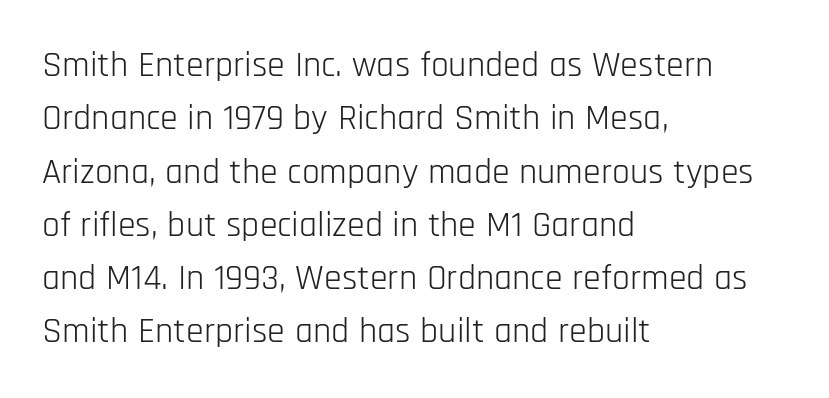
The image shows 36 px light, condensed sans-serif type, upright; set left-aligned, normal line spacing (1.48x), normal letter spacing, not underlined; low stroke contrast and a large x-height.
